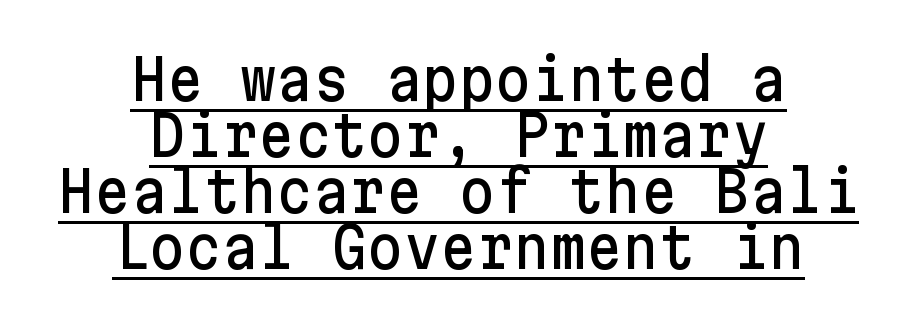
Q: Is the text italic (slanted)? A: No, it is upright.
Q: Is the typeface a serif or a sans-serif typeface? A: Sans-serif.
Q: Is the text underlined? A: Yes.
Q: How is the paragraph aligned? A: Centered.
Q: Is the spacing between letters normal or unusually wide? A: Normal.
Q: Is the spacing between lines tight, normal or loose? A: Tight.
Q: Width (condensed, normal, or wide)? A: Normal.
Q: Stroke contrast? A: Low.
Q: x-height? A: Medium.
